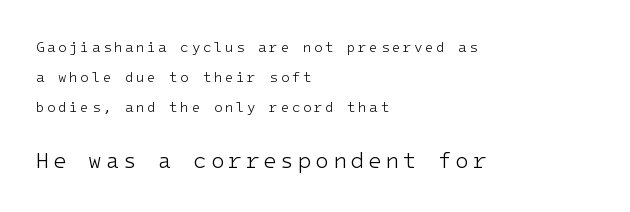
Regarding leading, the lines here are spaced well apart. Does the bottom block carry the larger type? Yes, it does. The strokes are not fattened; the text isn't bold. Rule under the text: the space is simply empty. All the whitespace from short lines collects on the right. Posture: upright roman.
